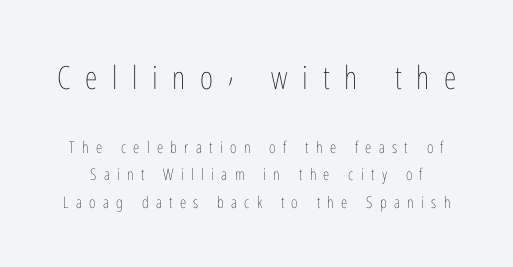
The words here are not underlined. Two sizes are in play, and the larger belongs to the first block. Unlike italic type, these characters show no tilt at all. Is the type heavy? It reads as light-to-regular instead. Here the designer chose a conventional face with non-uniform glyph widths.
